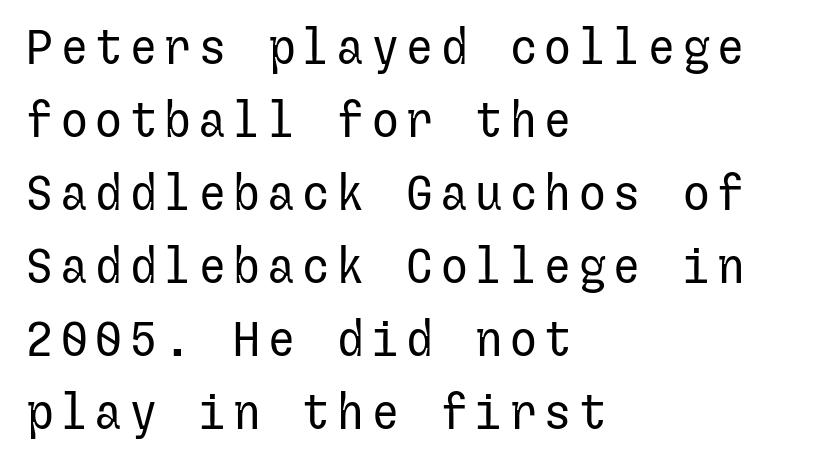
Q: Is the text bold? A: No.
Q: Is the text italic (slanted)? A: No, it is upright.
Q: Is the typeface a serif or a sans-serif typeface? A: Sans-serif.
Q: Is the text underlined? A: No.
Q: How is the paragraph aligned? A: Left-aligned.
Q: Is the spacing between lines tight, normal or loose? A: Normal.
Q: Width (condensed, normal, or wide)? A: Normal.
Q: Stroke contrast? A: Low.
Q: x-height? A: Medium.
